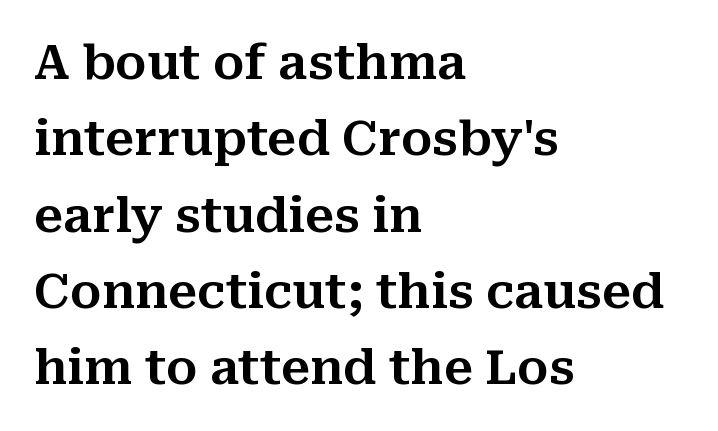
The image shows 48 px serif type, upright; set left-aligned, normal line spacing (1.59x), normal letter spacing, not underlined; medium stroke contrast and a medium x-height.
